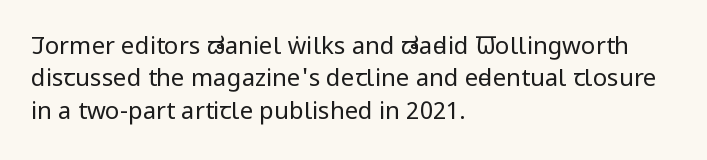
The image shows 24 px text type, upright; set left-aligned, normal line spacing (1.35x), normal letter spacing, not underlined.
